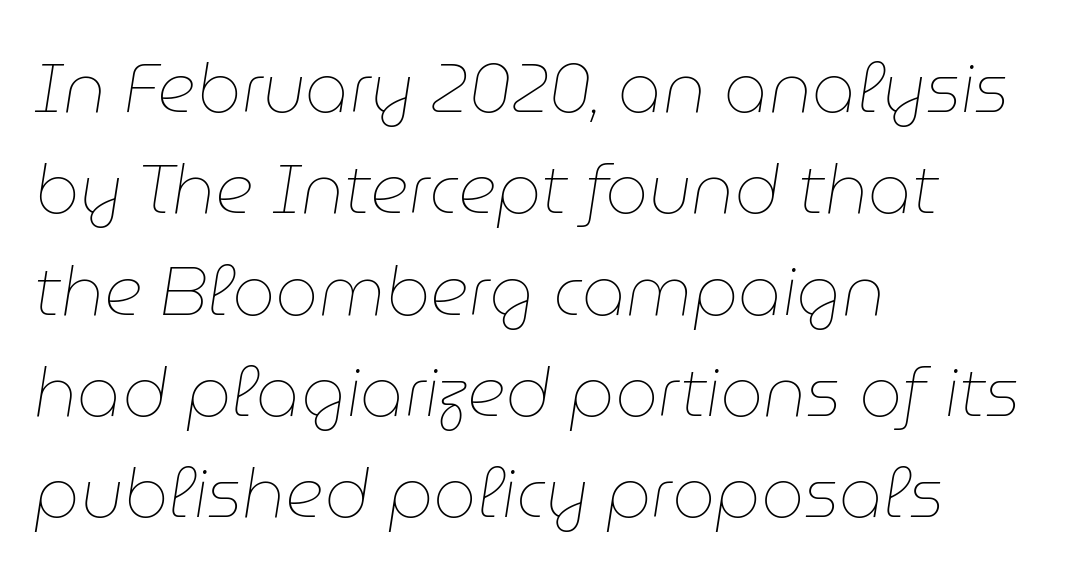
Tracking here is standard; glyphs follow each other at the usual distance. The baseline area is clear. Looks like regular typesetting: each glyph gets only the width it needs. Leading matches the norm, producing a regular column.
